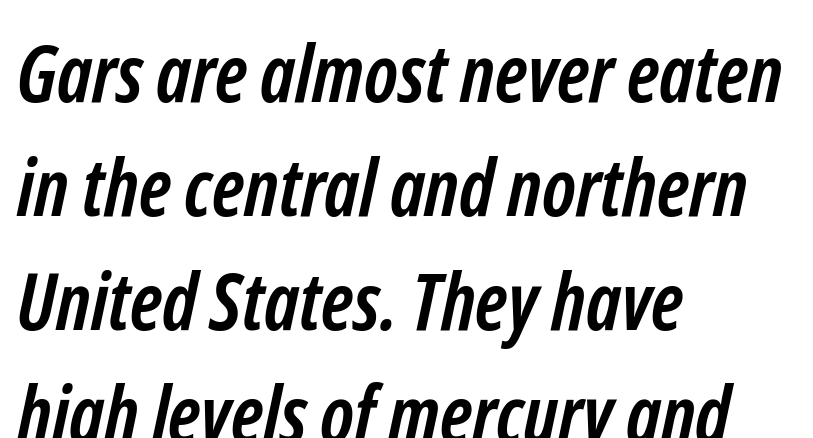
The baseline area is clear. The rendering uses natural spacing where letterforms have individual widths. Line beginnings align vertically; line endings do not. On the weight axis this lands at bold, roughly 700.
